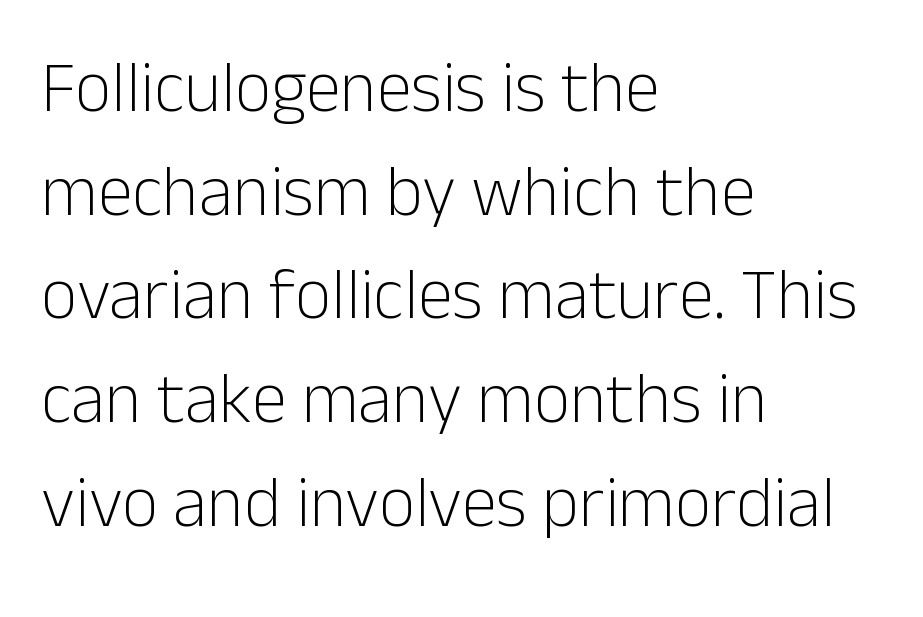
{"serif": "no", "italic": "no", "bold": "no", "weight": "light", "width": "normal", "stroke_contrast": "low", "x_height": "medium", "monospaced": "no", "underline": "no", "align": "left", "line_spacing": "normal", "line_spacing_ratio": 1.46, "letter_spacing": "normal", "letter_spacing_em": 0.0, "glyph_px": 71}
